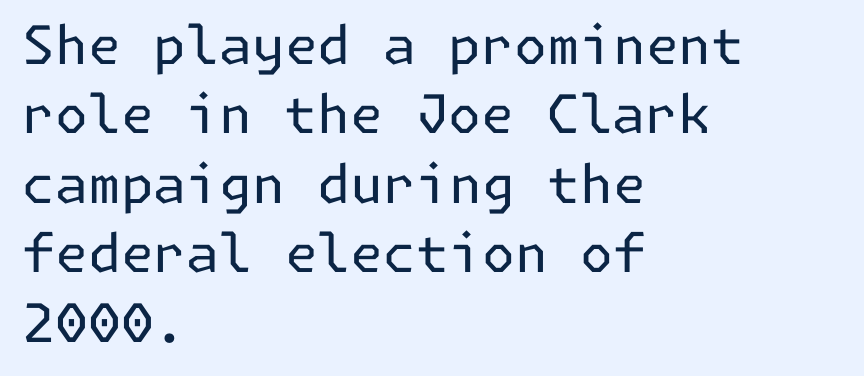
Q: Is the text bold? A: No.
Q: Is the text italic (slanted)? A: No, it is upright.
Q: Is the typeface a serif or a sans-serif typeface? A: Sans-serif.
Q: Is the text underlined? A: No.
Q: How is the paragraph aligned? A: Left-aligned.
Q: Is the spacing between letters normal or unusually wide? A: Normal.
Q: Is the spacing between lines tight, normal or loose? A: Normal.
Q: Width (condensed, normal, or wide)? A: Normal.
Q: Stroke contrast? A: Low.
Q: x-height? A: Medium.
